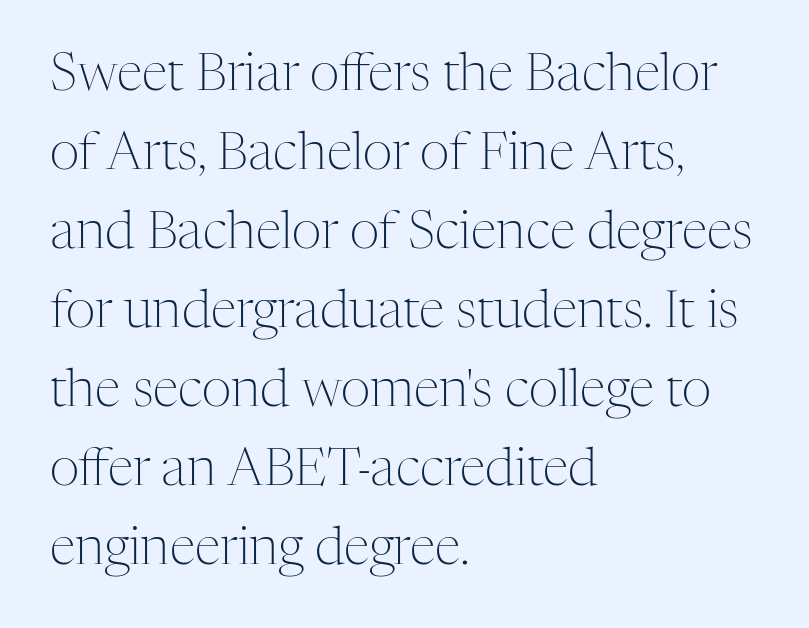
{"serif": "yes", "italic": "no", "bold": "no", "weight": "light", "width": "normal", "stroke_contrast": "medium", "x_height": "medium", "monospaced": "no", "underline": "no", "align": "left", "line_spacing": "normal", "line_spacing_ratio": 1.52, "letter_spacing": "normal", "letter_spacing_em": 0.0, "glyph_px": 52}
